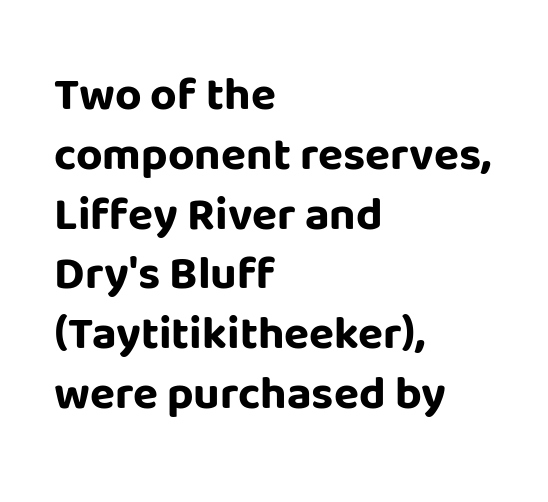
Decoration check: the copy has no underline. Italic: no, the glyphs are upright roman. This is sans-serif lettering, the kind often seen on screens and signage. Plenty of ink on the page — the face is bold. Horizontal alignment here is leftward, the default for most running prose. Glyph-to-glyph distance matches everyday printed text.
